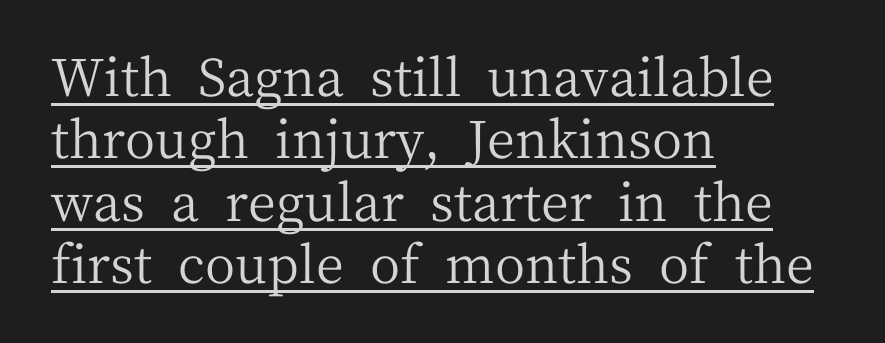
The image shows 52 px regular-weight serif type, upright; set left-aligned, line spacing 1.2x, normal letter spacing, underlined; medium stroke contrast and a medium x-height.
